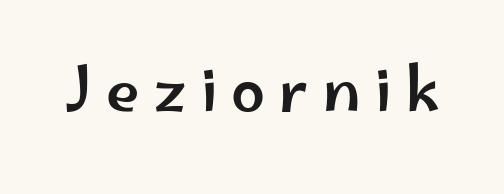
A typesetter would call this proportional, since set widths differ per character. Check the space under the baseline: it is left empty. Every stem runs plumb, perpendicular to the baseline. A sans-serif font was chosen for this passage.
